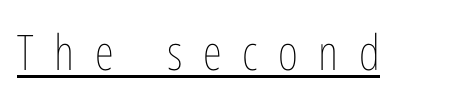
The image shows 49 px thin, condensed type, upright; set unusually wide letter spacing (+0.42 em), underlined; low stroke contrast and a medium x-height.
